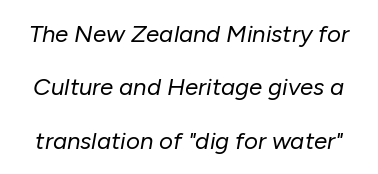
{"italic": "yes", "lean": "right", "slant_degrees": 10, "bold": "no", "underline": "no", "line_spacing": "loose", "line_spacing_ratio": 2.22, "letter_spacing": "normal", "letter_spacing_em": 0.0, "glyph_px": 24}
